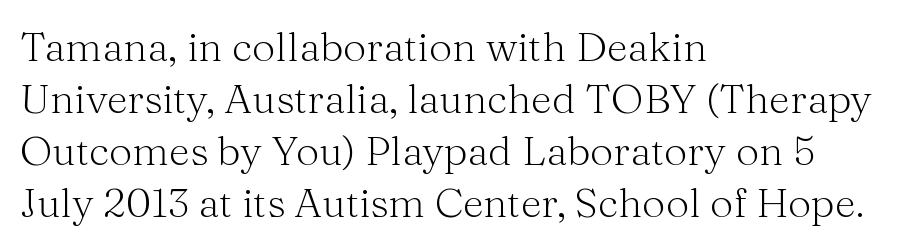
Each word holds together tightly as a unit, with standard inter-letter gaps. Every character sits straight up, as roman type does. The space between consecutive lines is moderate. The baseline area is clear. The rendering shows small feet on the letterforms — a serif design. Does the copy run flush right? No — it runs flush left.
